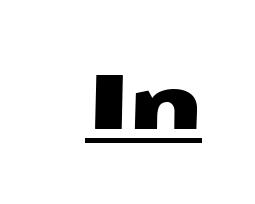
The image shows 76 px wide sans-serif type; set normal letter spacing, underlined; medium stroke contrast and a medium x-height.
